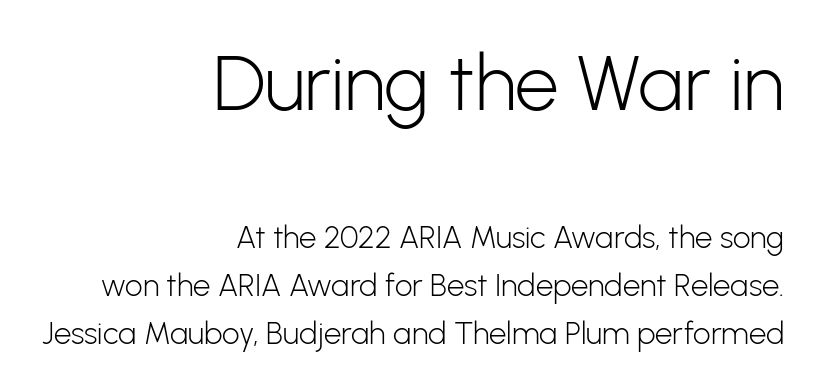
Q: Is the text bold? A: No.
Q: Is the text italic (slanted)? A: No, it is upright.
Q: Is the typeface a serif or a sans-serif typeface? A: Sans-serif.
Q: Is the text underlined? A: No.
Q: How is the paragraph aligned? A: Right-aligned.
Q: Is the spacing between letters normal or unusually wide? A: Normal.
Q: Is the spacing between lines tight, normal or loose? A: Normal.
Q: Which block of text is set in a larger size, the first (top) or the second (bottom)? A: The first (top) one.
Q: Width (condensed, normal, or wide)? A: Normal.
Q: Stroke contrast? A: Low.
Q: x-height? A: Medium.
Q: Monospaced? A: No.
